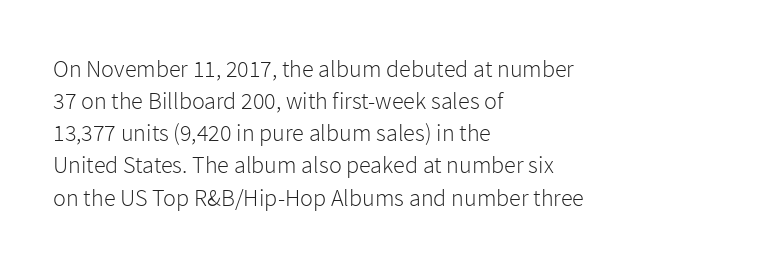
{"italic": "no", "bold": "no", "underline": "no", "align": "left", "line_spacing": "normal", "line_spacing_ratio": 1.34, "letter_spacing": "normal", "letter_spacing_em": 0.0, "glyph_px": 24}
